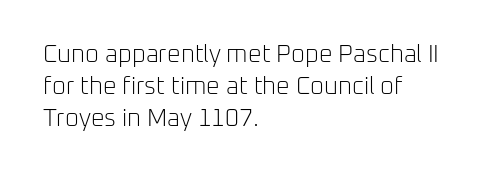
A bare baseline throughout the passage. Does the lettering tilt? It doesn't — this is upright. Leftover space on each line is placed entirely after the last word. Regarding leading, the lines here are spaced in the standard way. Inter-character spacing is left at the font's built-in metrics. Compared with a typical body face, this is equally light or lighter still.
